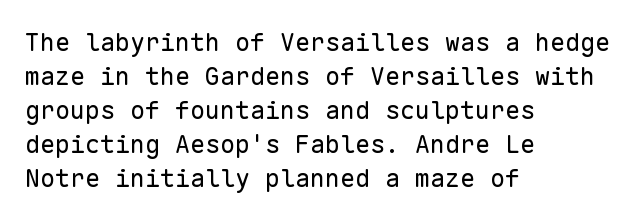
{"italic": "no", "bold": "no", "underline": "no", "align": "left", "line_spacing": "normal", "line_spacing_ratio": 1.36, "letter_spacing": "normal", "letter_spacing_em": 0.0, "glyph_px": 25}
